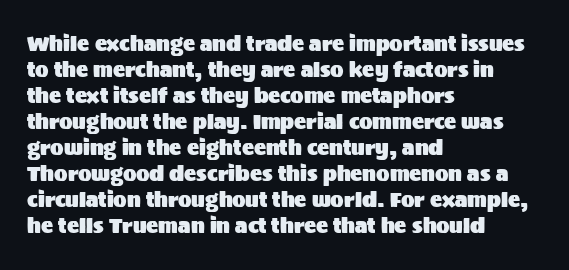
Q: Is the text italic (slanted)? A: No, it is upright.
Q: Is the text underlined? A: No.
Q: How is the paragraph aligned? A: Left-aligned.
Q: Is the spacing between letters normal or unusually wide? A: Normal.
Q: Is the spacing between lines tight, normal or loose? A: Normal.
